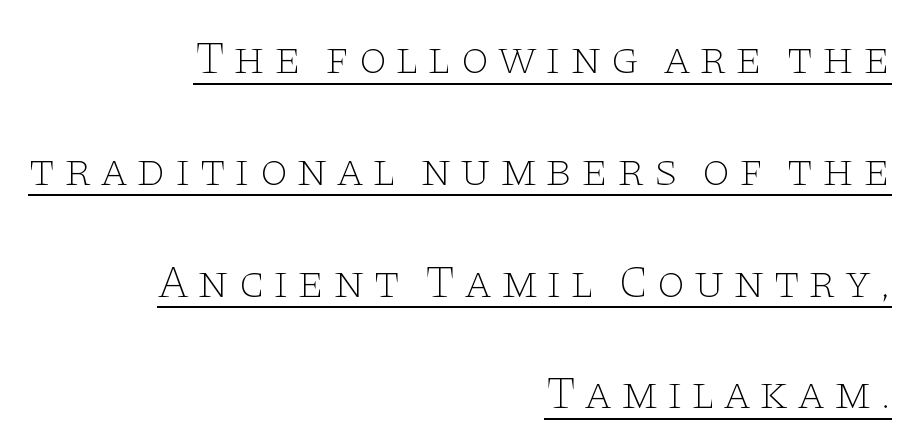
Q: Is the text bold? A: No.
Q: Is the text italic (slanted)? A: No, it is upright.
Q: Is the typeface a serif or a sans-serif typeface? A: Serif.
Q: Is the text underlined? A: Yes.
Q: How is the paragraph aligned? A: Right-aligned.
Q: Is the spacing between lines tight, normal or loose? A: Loose.
Q: Width (condensed, normal, or wide)? A: Wide.
Q: Stroke contrast? A: Low.
Q: x-height? A: Large.
Q: Monospaced? A: No.
